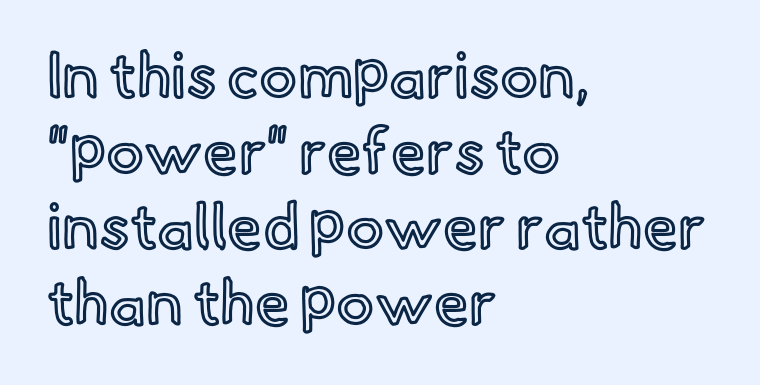
The image shows 63 px text type, upright; set left-aligned, line spacing 1.2x, normal letter spacing, not underlined; a small x-height.
